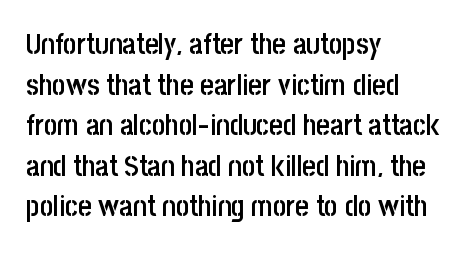
Each glyph is drawn with semibold strokes, heavier than normal yet not fully bold. You could not count columns in this text — the font is proportionally spaced. Bare-footed words on every line. Grotesque or geometric, the face here clearly has no serifs.
